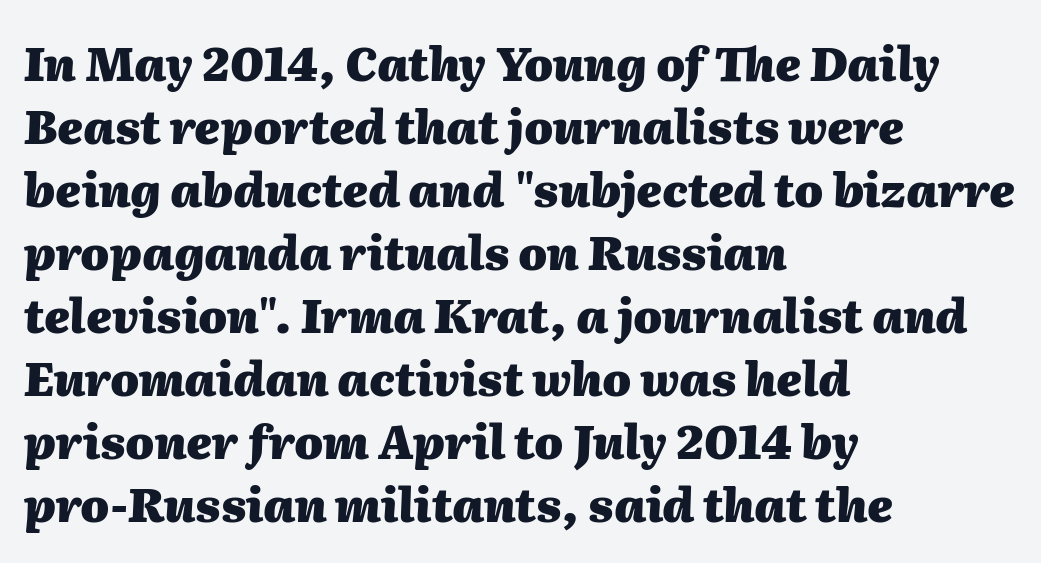
Q: Is the text bold? A: Yes.
Q: Is the text italic (slanted)? A: Yes, it leans right by about 2 degrees.
Q: Is the text underlined? A: No.
Q: How is the paragraph aligned? A: Left-aligned.
Q: Is the spacing between letters normal or unusually wide? A: Normal.
Q: Is the spacing between lines tight, normal or loose? A: Normal.
Q: Width (condensed, normal, or wide)? A: Normal.
Q: Stroke contrast? A: Medium.
Q: x-height? A: Medium.
Q: Monospaced? A: No.
